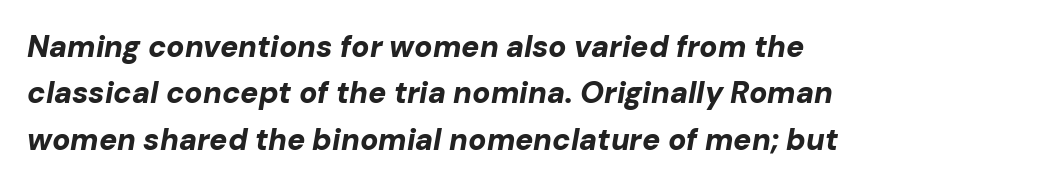
Check under the words: just untouched page. Notice how the stems are inclined rather than vertical — that's the hallmark of italics. Does the copy run flush right? No — it runs flush left. Strong, thick strokes mark this as bold type. A typesetter would call this zero additional tracking. The designer left line spacing at the default.
